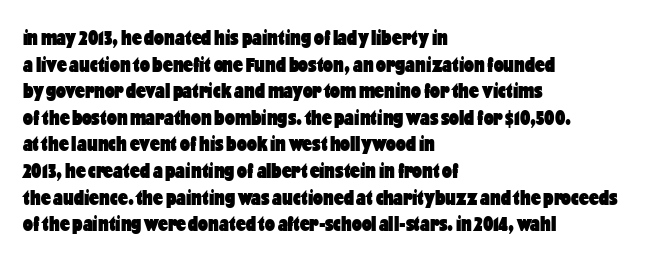
The image shows 22 px bold type, upright; set left-aligned, line spacing 1.21x, normal letter spacing, not underlined.
